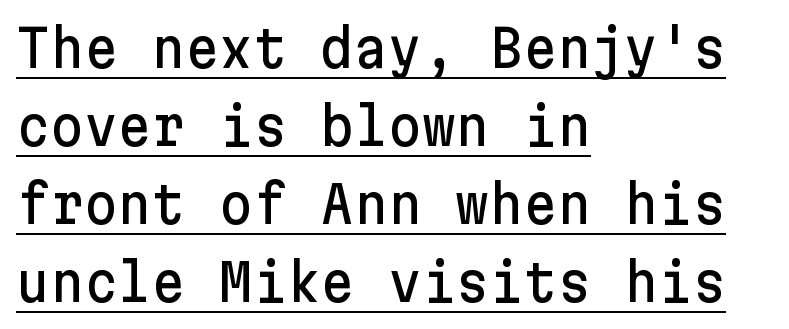
The image shows 52 px sans-serif type, upright; set left-aligned, normal line spacing (1.5x), normal letter spacing, underlined; low stroke contrast and a medium x-height.
